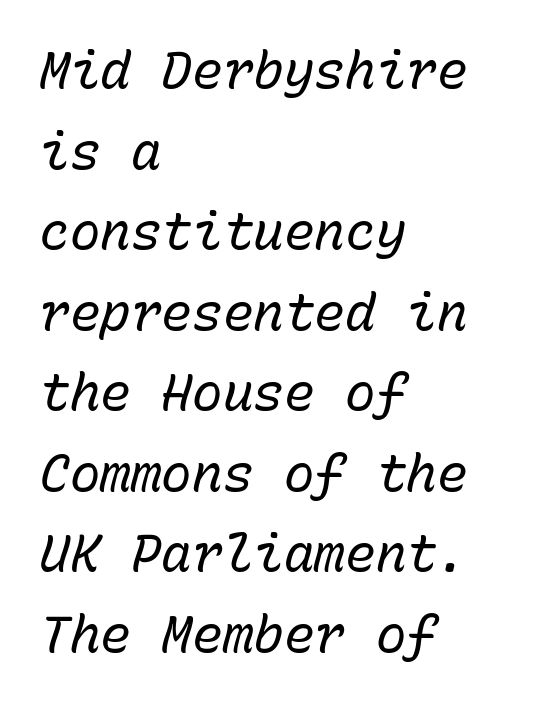
Q: Is the text bold? A: No.
Q: Is the text italic (slanted)? A: Yes, it leans right by about 15 degrees.
Q: Is the text underlined? A: No.
Q: How is the paragraph aligned? A: Left-aligned.
Q: Is the spacing between letters normal or unusually wide? A: Normal.
Q: Is the spacing between lines tight, normal or loose? A: Normal.
Q: Width (condensed, normal, or wide)? A: Normal.
Q: Stroke contrast? A: Low.
Q: x-height? A: Medium.
Q: Monospaced? A: Yes.
